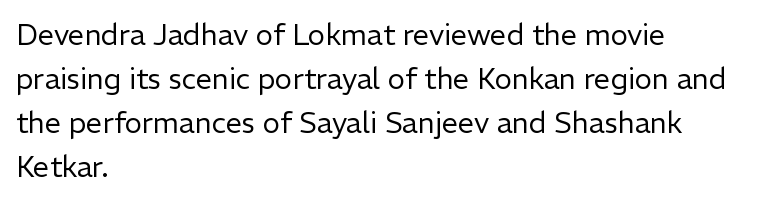
{"serif": "no", "italic": "no", "bold": "no", "weight": "regular", "width": "normal", "stroke_contrast": "low", "x_height": "medium", "monospaced": "no", "underline": "no", "align": "left", "line_spacing": "normal", "line_spacing_ratio": 1.52, "letter_spacing": "normal", "letter_spacing_em": 0.0, "glyph_px": 29}
